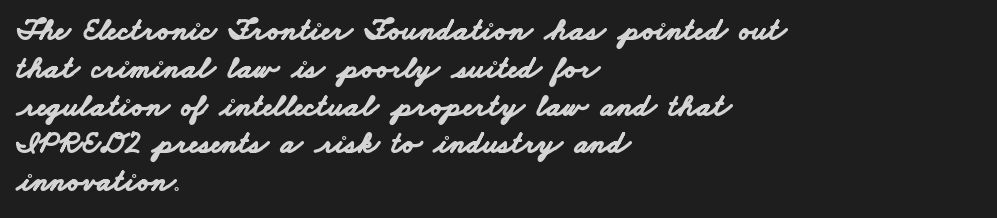
You can tell from the bare stems that sans-serif type was used. Which margin do the lines hug? The left one — the right edge is uneven. Heavy-handed strokes throughout: this text is bold. The foot of each line stays bare and open. Is this a fixed-width face? No — the glyphs have proportional, varying widths.
